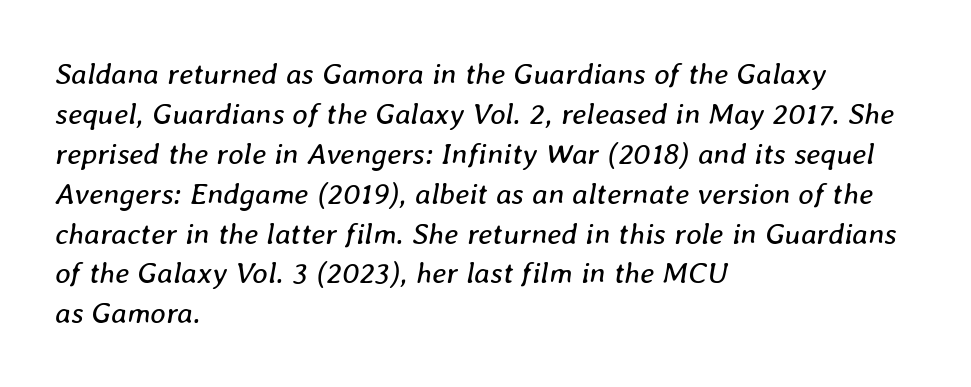
The image shows 30 px regular-weight type, italic (leaning right); set left-aligned, normal line spacing (1.33x), normal letter spacing, not underlined; low stroke contrast and a medium x-height.
